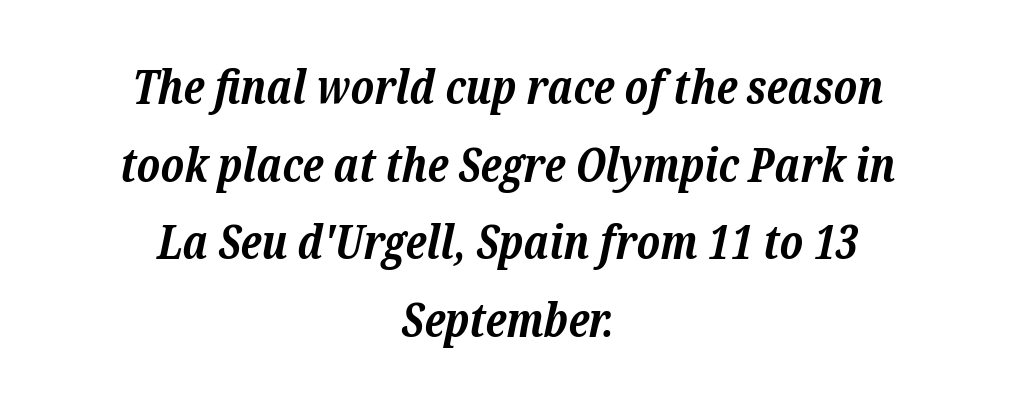
The image shows 47 px bold serif type, italic (leaning right); set centered, normal line spacing (1.65x), normal letter spacing, not underlined; low stroke contrast and a medium x-height.
